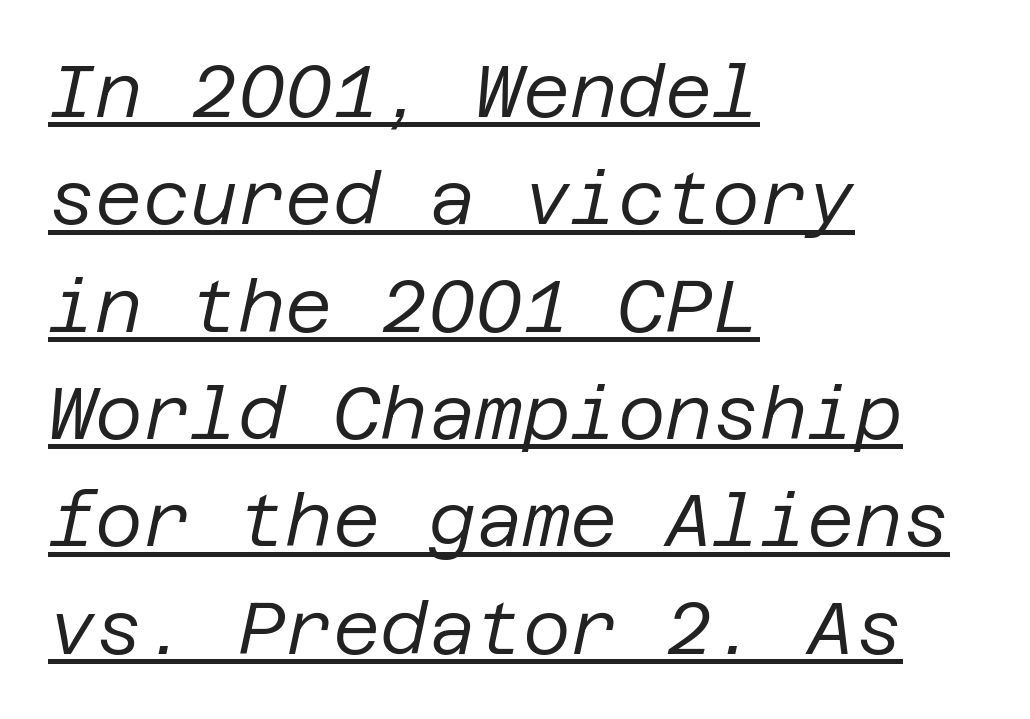
The image shows 73 px regular-weight type, italic (leaning right); set left-aligned, normal line spacing (1.47x), normal letter spacing, underlined; low stroke contrast and a large x-height.
